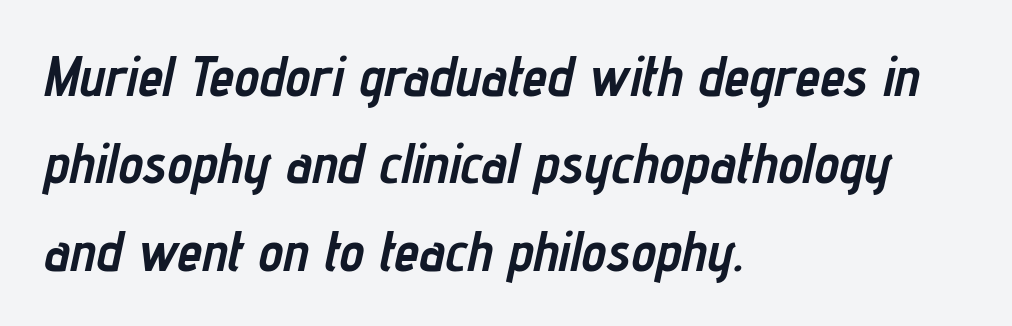
Q: Is the text bold? A: Yes.
Q: Is the text italic (slanted)? A: Yes, it leans right by about 12 degrees.
Q: Is the text underlined? A: No.
Q: How is the paragraph aligned? A: Left-aligned.
Q: Is the spacing between letters normal or unusually wide? A: Normal.
Q: Is the spacing between lines tight, normal or loose? A: Normal.
Q: Width (condensed, normal, or wide)? A: Condensed.
Q: Stroke contrast? A: Low.
Q: x-height? A: Medium.
Q: Monospaced? A: No.
